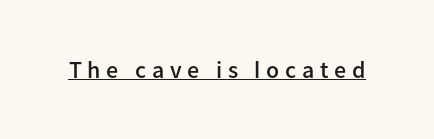
Q: Is the text bold? A: Semi-bold.
Q: Is the text italic (slanted)? A: No, it is upright.
Q: Is the text underlined? A: Yes.
Q: Is the spacing between letters normal or unusually wide? A: Unusually wide.
